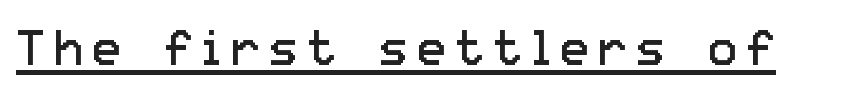
The image shows 49 px regular-weight sans-serif type, upright; set underlined; low stroke contrast and a medium x-height.
